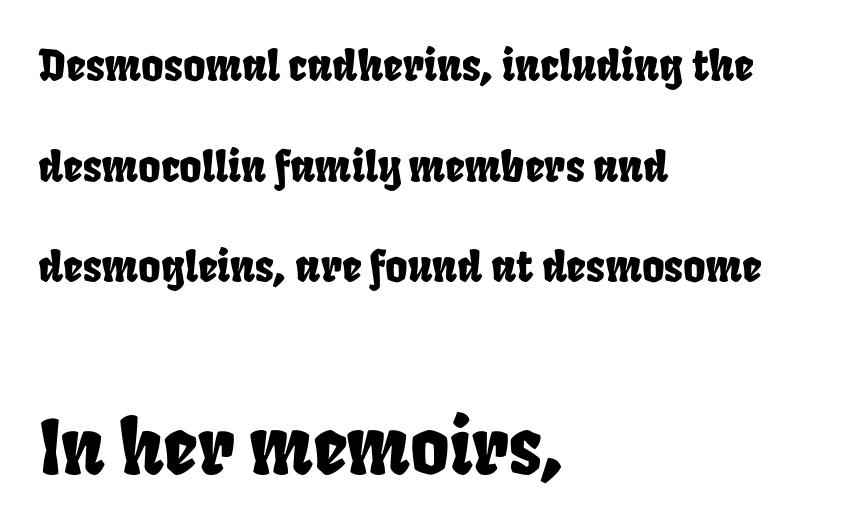
The image shows 75 px condensed sans-serif type; set left-aligned, loose line spacing (2.34x), normal letter spacing, not underlined; the second (bottom) block is 1.74x larger; low stroke contrast and a large x-height.
